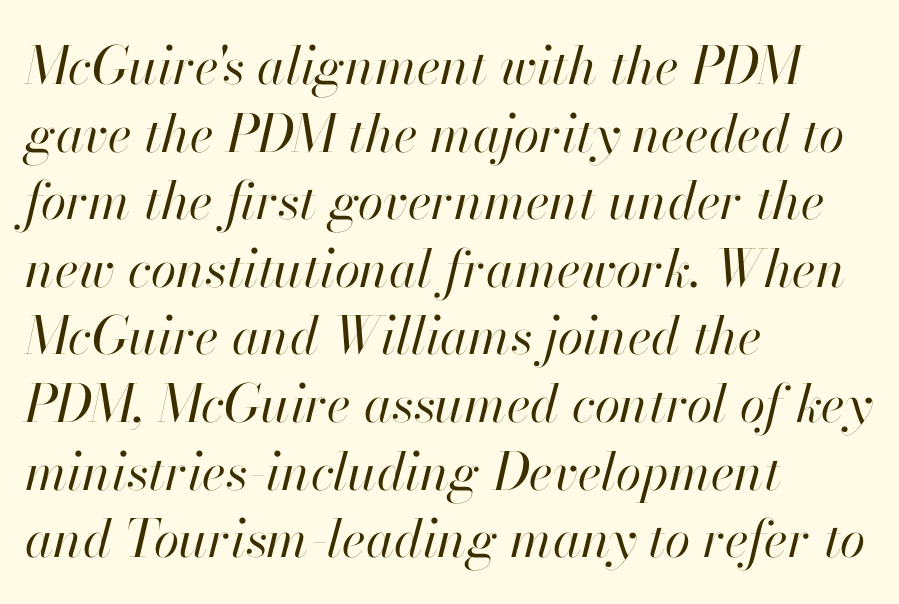
The image shows 52 px regular-weight type, italic (leaning right); set left-aligned, normal line spacing (1.3x), normal letter spacing, not underlined; high stroke contrast and a small x-height.
